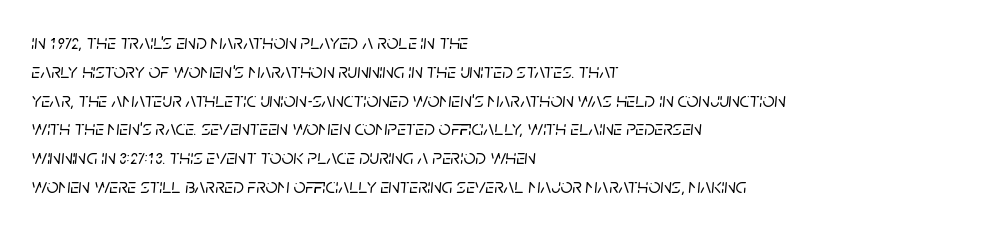
{"italic": "yes", "lean": "right", "slant_degrees": 5, "underline": "no", "align": "left", "line_spacing": "normal", "line_spacing_ratio": 1.37, "letter_spacing": "normal", "letter_spacing_em": 0.0, "glyph_px": 21}
